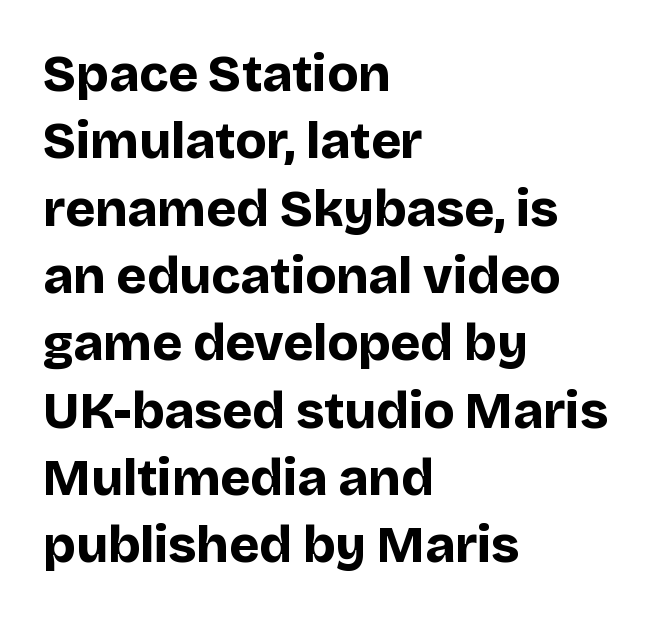
The image shows 51 px bold sans-serif type, upright; set left-aligned, normal line spacing (1.32x), normal letter spacing, not underlined; low stroke contrast and a large x-height.
